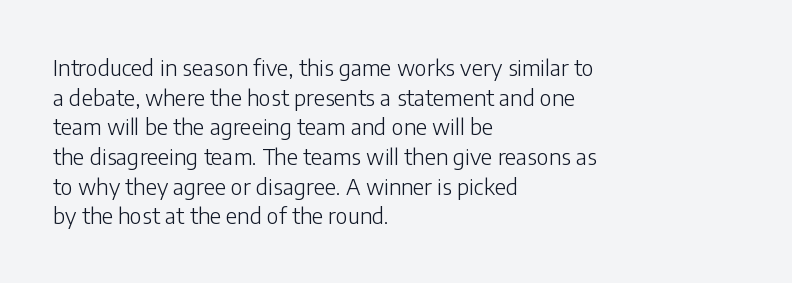
Q: Is the text bold? A: No.
Q: Is the text italic (slanted)? A: No, it is upright.
Q: Is the text underlined? A: No.
Q: How is the paragraph aligned? A: Left-aligned.
Q: Is the spacing between letters normal or unusually wide? A: Normal.
Q: Is the spacing between lines tight, normal or loose? A: Normal.
